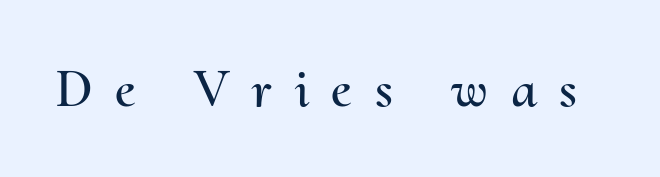
The image shows 55 px text type, upright; set unusually wide letter spacing (+0.41 em), not underlined; medium stroke contrast and a small x-height.
